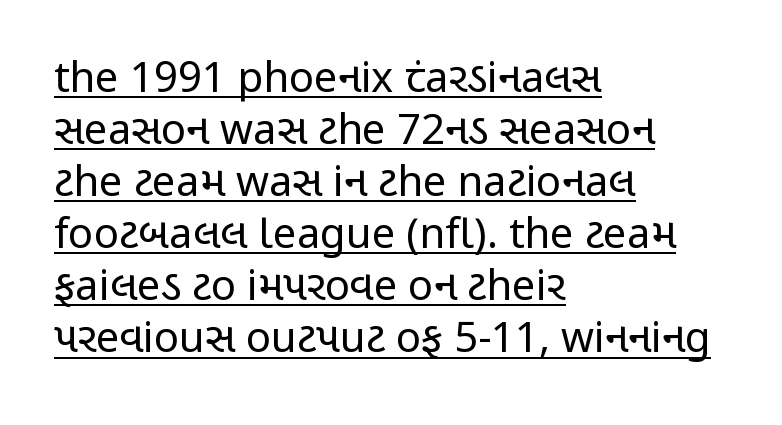
Q: Is the text bold? A: No.
Q: Is the text italic (slanted)? A: No, it is upright.
Q: Is the typeface a serif or a sans-serif typeface? A: Sans-serif.
Q: Is the text underlined? A: Yes.
Q: How is the paragraph aligned? A: Left-aligned.
Q: Is the spacing between letters normal or unusually wide? A: Normal.
Q: Width (condensed, normal, or wide)? A: Condensed.
Q: Stroke contrast? A: Low.
Q: x-height? A: Medium.
Q: Monospaced? A: No.
